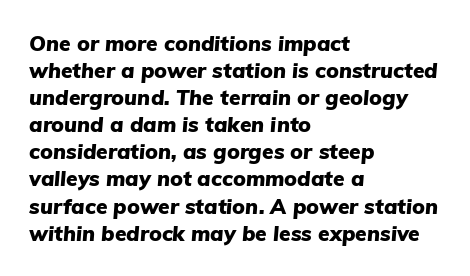
Q: Is the text bold? A: Yes.
Q: Is the text italic (slanted)? A: Yes, it leans right by about 5 degrees.
Q: Is the text underlined? A: No.
Q: How is the paragraph aligned? A: Left-aligned.
Q: Is the spacing between letters normal or unusually wide? A: Normal.
Q: Is the spacing between lines tight, normal or loose? A: Normal.
